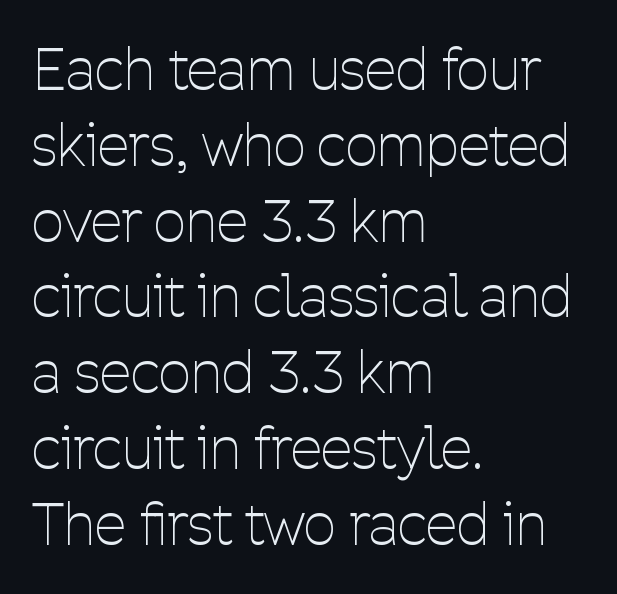
The image shows 57 px thin, condensed sans-serif type, upright; set left-aligned, normal line spacing (1.33x), normal letter spacing, not underlined; low stroke contrast and a medium x-height.
